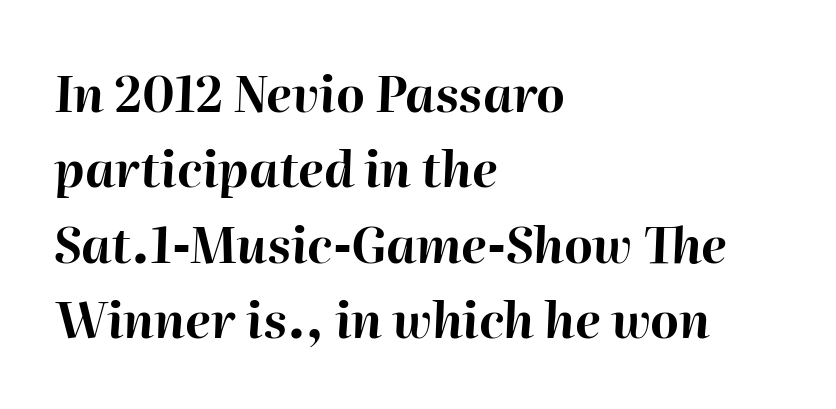
Q: Is the text bold? A: Yes.
Q: Is the text italic (slanted)? A: Yes, it leans right by about 2 degrees.
Q: Is the text underlined? A: No.
Q: How is the paragraph aligned? A: Left-aligned.
Q: Is the spacing between letters normal or unusually wide? A: Normal.
Q: Is the spacing between lines tight, normal or loose? A: Normal.
Q: Width (condensed, normal, or wide)? A: Normal.
Q: Stroke contrast? A: High.
Q: x-height? A: Medium.
Q: Monospaced? A: No.
